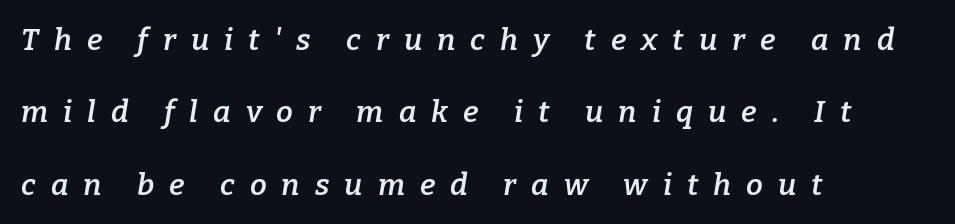
Q: Is the text bold? A: Semi-bold.
Q: Is the text italic (slanted)? A: Yes, it leans right by about 9 degrees.
Q: Is the typeface a serif or a sans-serif typeface? A: Serif.
Q: Is the text underlined? A: No.
Q: How is the paragraph aligned? A: Left-aligned.
Q: Is the spacing between letters normal or unusually wide? A: Unusually wide.
Q: Is the spacing between lines tight, normal or loose? A: Loose.
Q: Width (condensed, normal, or wide)? A: Normal.
Q: Stroke contrast? A: Low.
Q: x-height? A: Medium.
Q: Monospaced? A: No.
